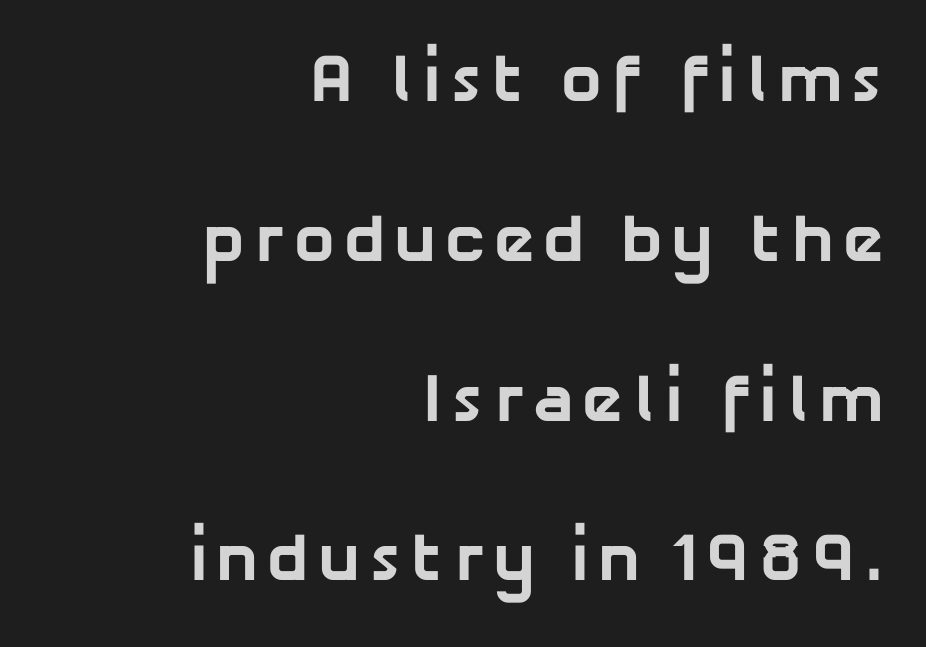
You could not count columns in this text — the font is proportionally spaced. The passage shown is not underscored anywhere. The letters carry no serifs — their stems end cleanly without finishing strokes. This block would shrink considerably if given ordinary leading; it's expanded now.
